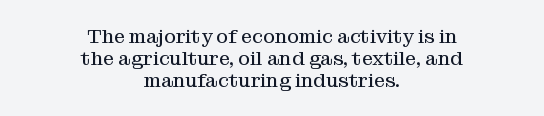
Q: Is the text bold? A: No.
Q: Is the text italic (slanted)? A: No, it is upright.
Q: Is the text underlined? A: No.
Q: How is the paragraph aligned? A: Centered.
Q: Is the spacing between letters normal or unusually wide? A: Normal.
Q: Is the spacing between lines tight, normal or loose? A: Tight.
